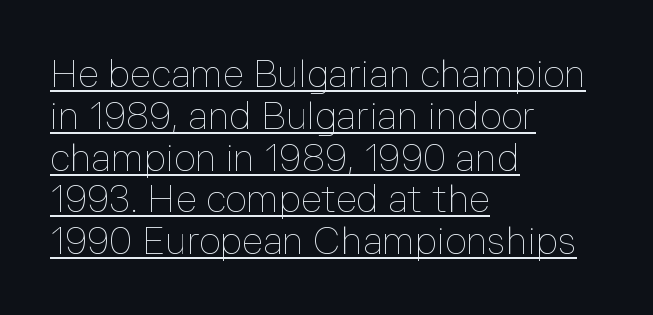
{"italic": "no", "bold": "no", "weight": "thin", "width": "normal", "stroke_contrast": "low", "x_height": "medium", "monospaced": "no", "underline": "yes", "align": "left", "line_spacing": "tight", "line_spacing_ratio": 1.1, "letter_spacing": "normal", "letter_spacing_em": 0.0, "glyph_px": 38}
